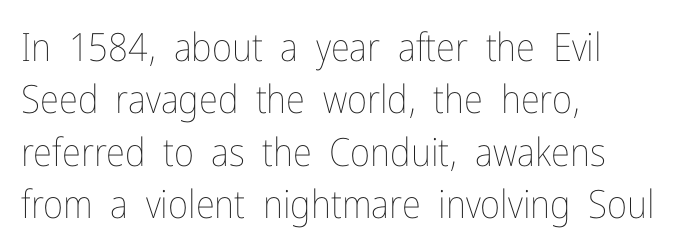
No letter is thick-stroked: the sample isn't bold. A student would call this left alignment; a typographer would say flush left, rag right. The designer left line spacing at the default. The gap between lines stays unmarked.
